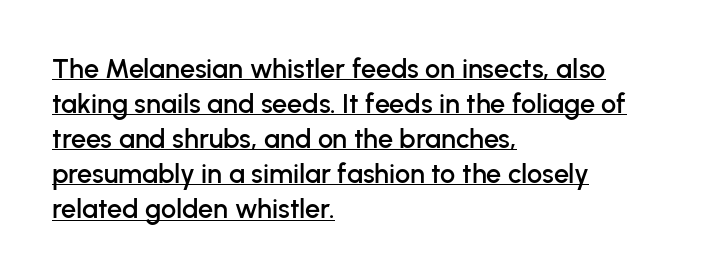
Q: Is the text italic (slanted)? A: No, it is upright.
Q: Is the text underlined? A: Yes.
Q: How is the paragraph aligned? A: Left-aligned.
Q: Is the spacing between letters normal or unusually wide? A: Normal.
Q: Is the spacing between lines tight, normal or loose? A: Normal.
